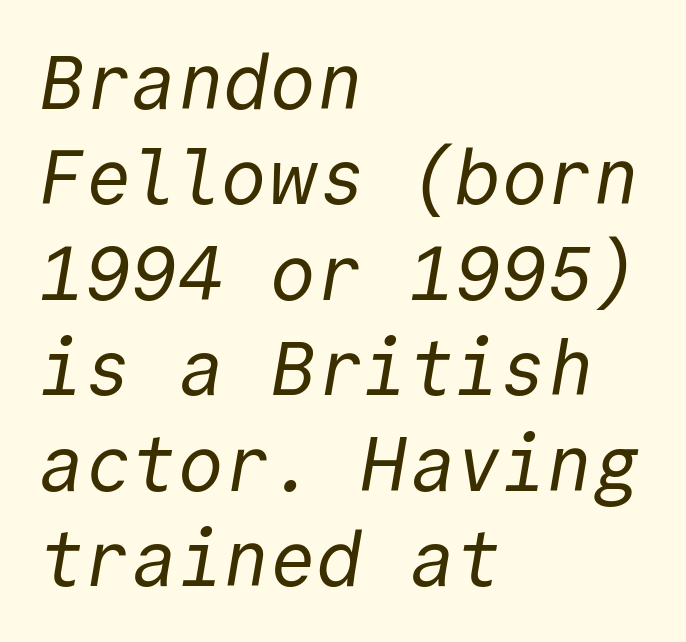
Is the type heavy? It reads as light-to-regular instead. Observe the absence of serifs on each vertical stroke in this sample. Lines of text with bare space underneath. The ragged edge is on the right, which tells us the setting is flush left.
